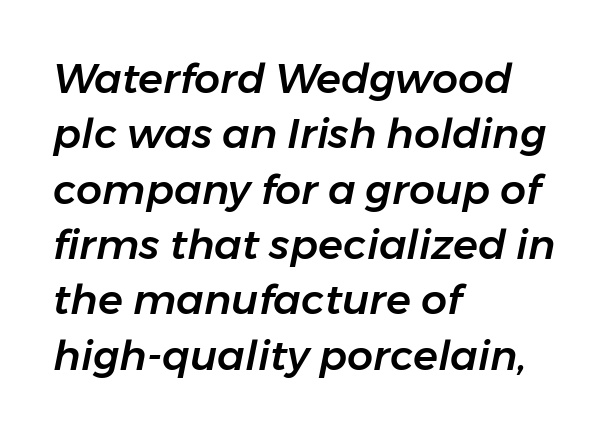
The image shows 41 px text type, italic (leaning right); set left-aligned, normal line spacing (1.35x), normal letter spacing, not underlined; low stroke contrast and a medium x-height.
